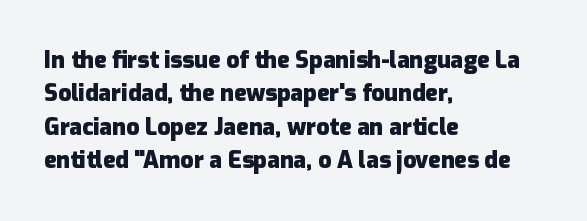
Q: Is the text bold? A: Yes.
Q: Is the text italic (slanted)? A: No, it is upright.
Q: Is the text underlined? A: No.
Q: How is the paragraph aligned? A: Left-aligned.
Q: Is the spacing between letters normal or unusually wide? A: Normal.
Q: Is the spacing between lines tight, normal or loose? A: Normal.
